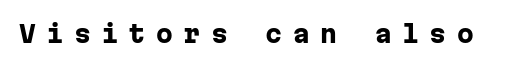
Q: Is the text bold? A: Yes.
Q: Is the text italic (slanted)? A: No, it is upright.
Q: Is the text underlined? A: No.
Q: Is the spacing between letters normal or unusually wide? A: Unusually wide.
